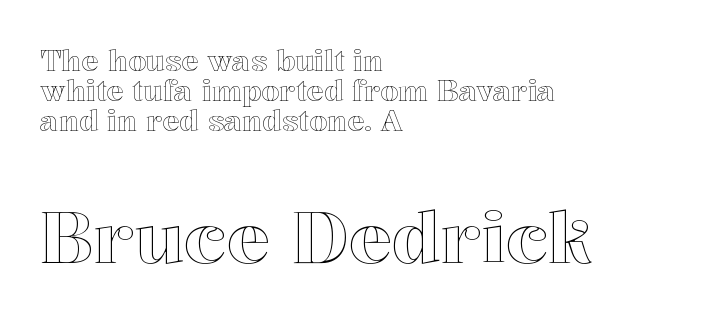
Top chunk: small. Bottom chunk: large. Character widths vary here, with narrow letters taking less room than wide ones. Which margin do the lines hug? The left one — the right edge is uneven. Upright lettering throughout. Each word holds together tightly as a unit, with standard inter-letter gaps. This sample trades vertical openness for compactness between lines.
